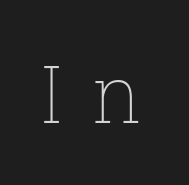
Q: Is the text bold? A: No.
Q: Is the text italic (slanted)? A: No, it is upright.
Q: Is the text underlined? A: No.
Q: Is the spacing between letters normal or unusually wide? A: Unusually wide.
Q: Width (condensed, normal, or wide)? A: Normal.
Q: Stroke contrast? A: Low.
Q: x-height? A: Medium.
Q: Monospaced? A: No.
